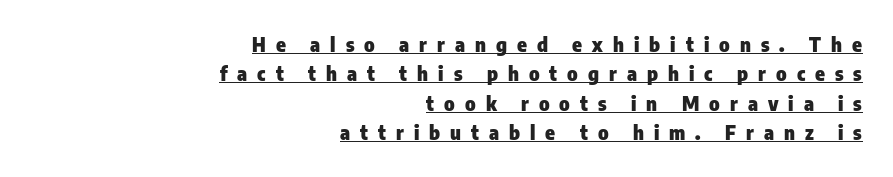
{"italic": "no", "bold": "yes", "underline": "yes", "align": "right", "line_spacing": "normal", "line_spacing_ratio": 1.47, "letter_spacing": "wide", "letter_spacing_em": 0.5, "glyph_px": 20}
